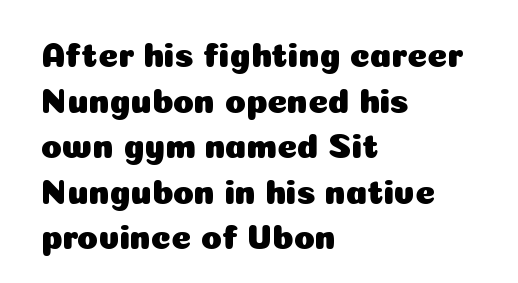
Q: Is the text italic (slanted)? A: No, it is upright.
Q: Is the typeface a serif or a sans-serif typeface? A: Sans-serif.
Q: Is the text underlined? A: No.
Q: How is the paragraph aligned? A: Left-aligned.
Q: Is the spacing between letters normal or unusually wide? A: Normal.
Q: Is the spacing between lines tight, normal or loose? A: Normal.
Q: Width (condensed, normal, or wide)? A: Normal.
Q: Stroke contrast? A: Low.
Q: x-height? A: Medium.
Q: Monospaced? A: No.
